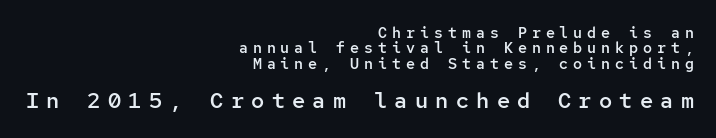
The image shows 22 px text type, upright; set right-aligned, tight line spacing (1.02x), unusually wide letter spacing (+0.33 em), not underlined; the second (bottom) block is 1.47x larger.
